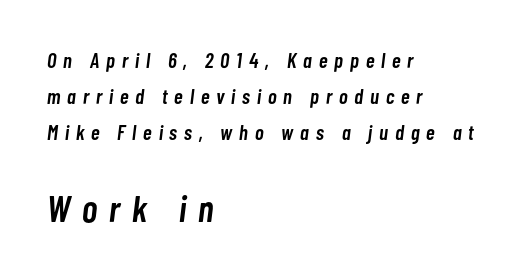
The image shows 37 px semibold, condensed type, italic (leaning right); set left-aligned, line spacing 1.72x, unusually wide letter spacing (+0.33 em), not underlined; the second (bottom) block is 1.76x larger; low stroke contrast and a medium x-height.
